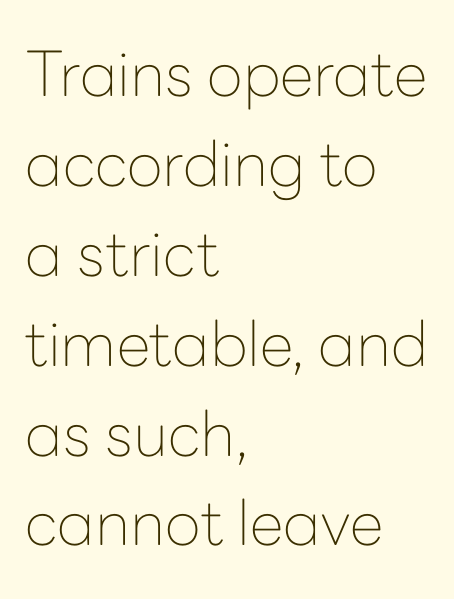
The image shows 62 px thin sans-serif type, upright; set left-aligned, normal line spacing (1.45x), normal letter spacing, not underlined; low stroke contrast and a medium x-height.
